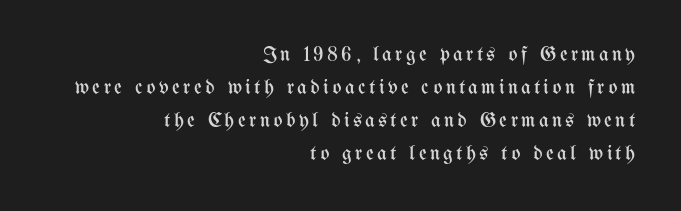
Q: Is the text bold? A: No.
Q: Is the text italic (slanted)? A: No, it is upright.
Q: Is the text underlined? A: No.
Q: How is the paragraph aligned? A: Right-aligned.
Q: Is the spacing between lines tight, normal or loose? A: Normal.
